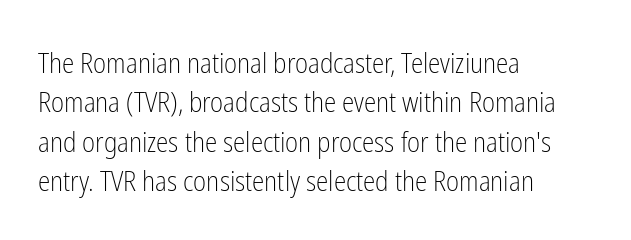
Q: Is the text bold? A: No.
Q: Is the text italic (slanted)? A: No, it is upright.
Q: Is the typeface a serif or a sans-serif typeface? A: Sans-serif.
Q: Is the text underlined? A: No.
Q: How is the paragraph aligned? A: Left-aligned.
Q: Is the spacing between letters normal or unusually wide? A: Normal.
Q: Is the spacing between lines tight, normal or loose? A: Normal.
Q: Width (condensed, normal, or wide)? A: Condensed.
Q: Stroke contrast? A: Low.
Q: x-height? A: Medium.
Q: Monospaced? A: No.
